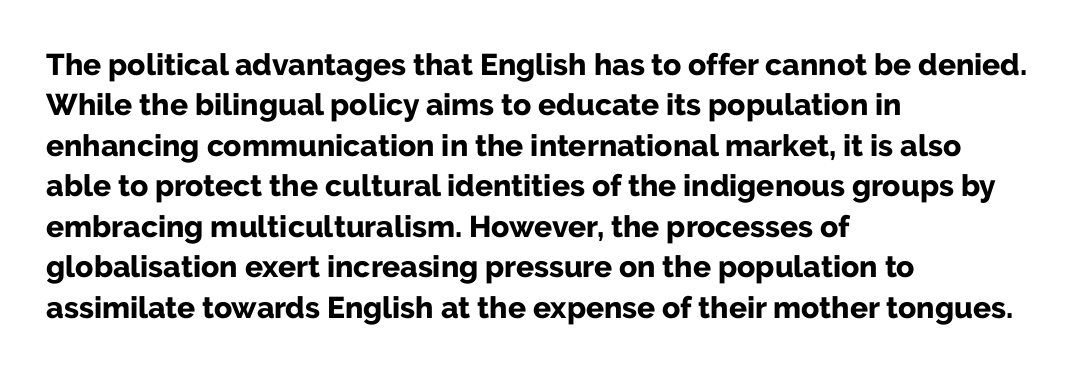
The image shows 30 px bold sans-serif type, upright; set left-aligned, normal line spacing (1.35x), normal letter spacing, not underlined; low stroke contrast and a medium x-height.
